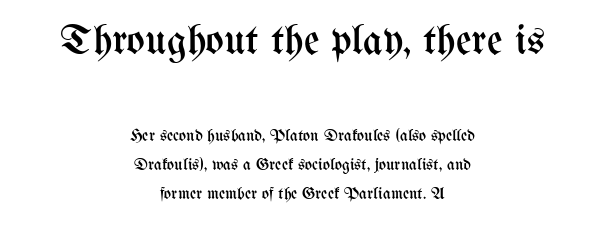
You can tell it's not italic because the verticals are truly vertical. These glyphs show unthickened strokes, regular width or finer. This sample has the flowing, uneven cadence of proportional lettering. In terms of leading, this rendering sits right in the middle. Compared with typical body copy, the letter spacing here is the same. The face used here appears at its bigger size in the upper chunk.
